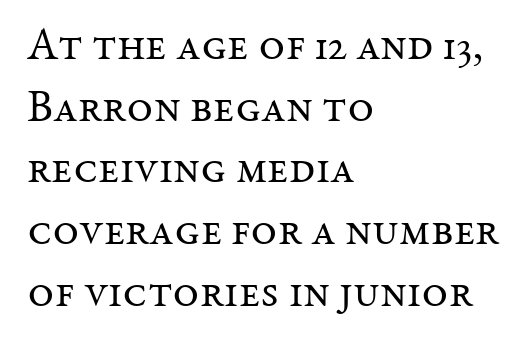
{"serif": "yes", "italic": "no", "bold": "no", "weight": "regular", "width": "normal", "stroke_contrast": "medium", "x_height": "medium", "monospaced": "no", "underline": "no", "align": "left", "line_spacing": "normal", "line_spacing_ratio": 1.37, "letter_spacing": "normal", "letter_spacing_em": 0.0, "glyph_px": 45}
